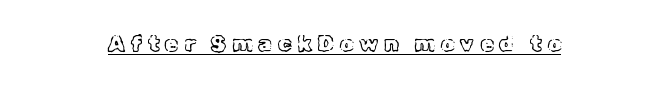
{"italic": "no", "underline": "yes", "align": "center", "letter_spacing": "wide", "letter_spacing_em": 0.26, "glyph_px": 22}
